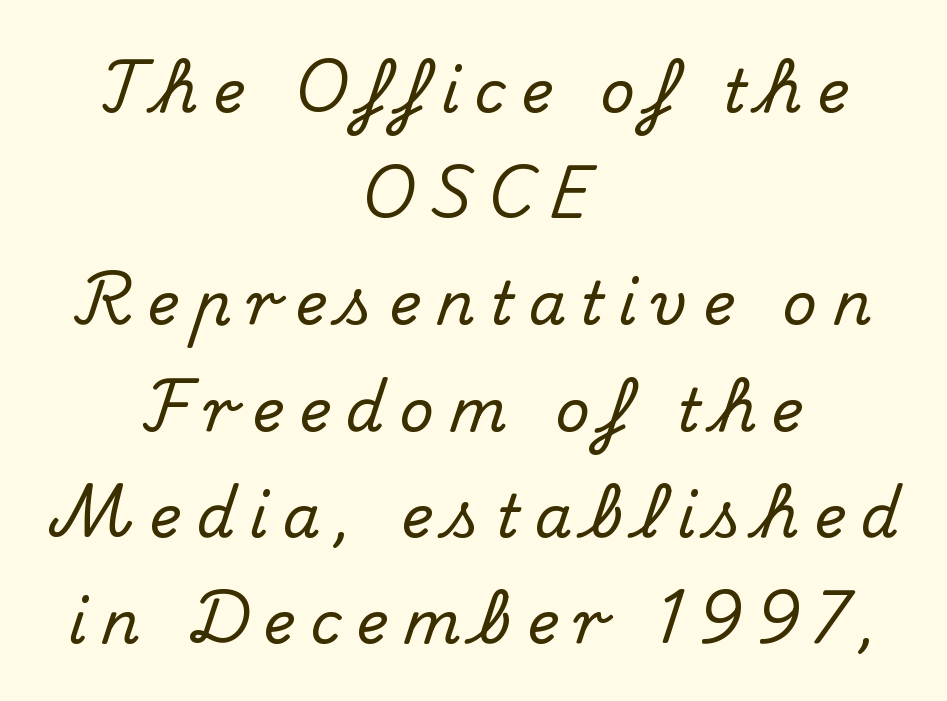
Q: Is the text italic (slanted)? A: Yes.
Q: Is the typeface a serif or a sans-serif typeface? A: Serif.
Q: Is the text underlined? A: No.
Q: How is the paragraph aligned? A: Centered.
Q: Is the spacing between letters normal or unusually wide? A: Unusually wide.
Q: Width (condensed, normal, or wide)? A: Normal.
Q: Stroke contrast? A: Medium.
Q: x-height? A: Small.
Q: Monospaced? A: No.
